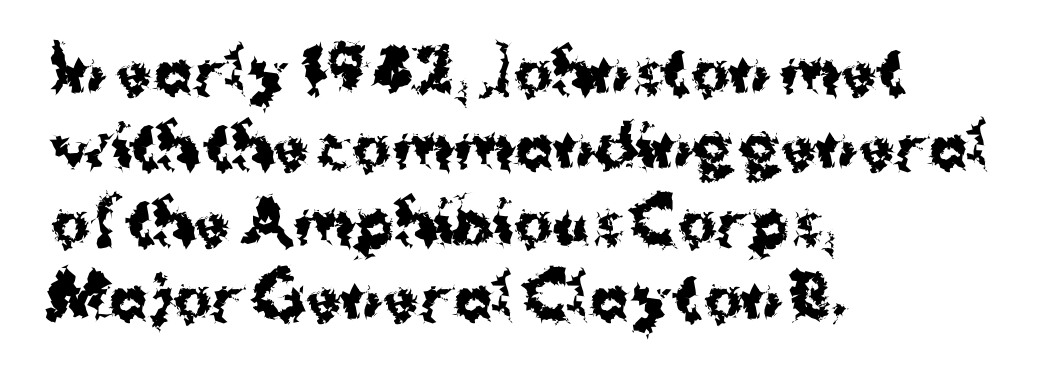
A dark, heavy texture on the line: the type is bold. The font's upright variant was chosen for this text. The passage shown stacks its lines at a standard gap. Horizontal alignment here is leftward, the default for most running prose. This sample uses a sans-serif face. Each letter keeps its own natural width here, so spacing adapts to shape.
